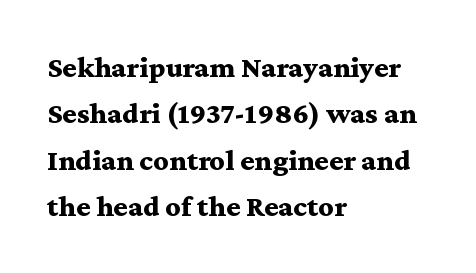
{"serif": "yes", "italic": "no", "bold": "yes", "weight": "bold", "width": "wide", "stroke_contrast": "medium", "x_height": "medium", "monospaced": "no", "underline": "no", "align": "left", "line_spacing": "normal", "line_spacing_ratio": 1.55, "letter_spacing": "normal", "letter_spacing_em": 0.0, "glyph_px": 30}
